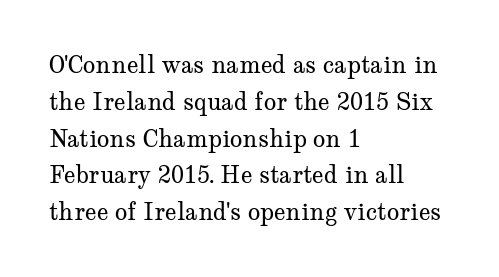
The rendering uses a moderate line-height, typical for paragraphs. The cut favours lightness, reaching ordinary text weight at its darkest. This is roman type, the default non-slanted kind. A student would call this left alignment; a typographer would say flush left, rag right. Honestly, there is no underline to notice here at all. The letterforms sit shoulder to shoulder at normal distance.
